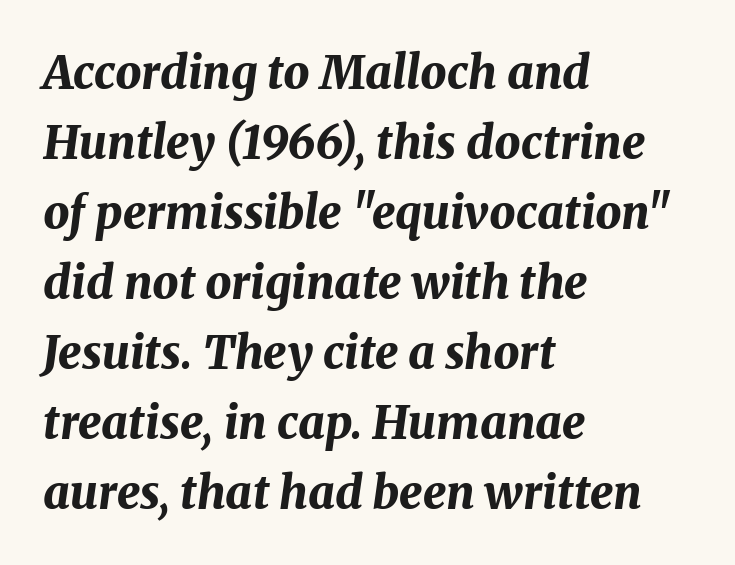
{"italic": "yes", "lean": "right", "slant_degrees": 8, "bold": "yes", "weight": "bold", "width": "normal", "stroke_contrast": "medium", "x_height": "medium", "monospaced": "no", "underline": "no", "align": "left", "line_spacing": "normal", "line_spacing_ratio": 1.52, "letter_spacing": "normal", "letter_spacing_em": 0.0, "glyph_px": 46}
